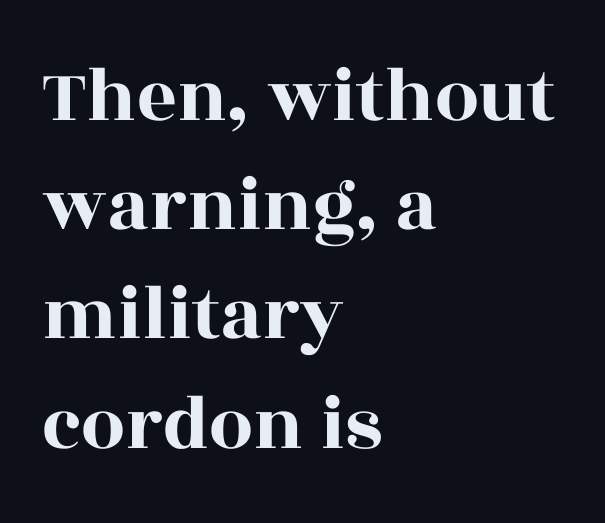
Does the copy run flush right? No — it runs flush left. Nobody touched the tracking dial on this one. Underlining? Definitely not there. You could not count columns in this text — the font is proportionally spaced. In terms of letterform style, serifs are clearly present. Regular leading.
